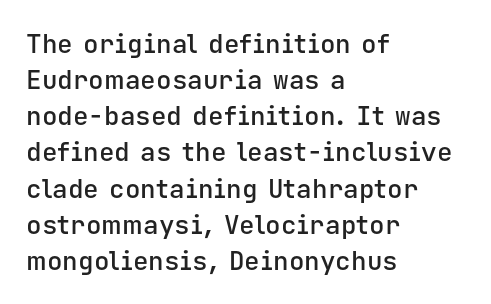
{"italic": "no", "bold": "semi", "underline": "no", "align": "left", "line_spacing": "normal", "line_spacing_ratio": 1.39, "letter_spacing": "normal", "letter_spacing_em": 0.0, "glyph_px": 26}
